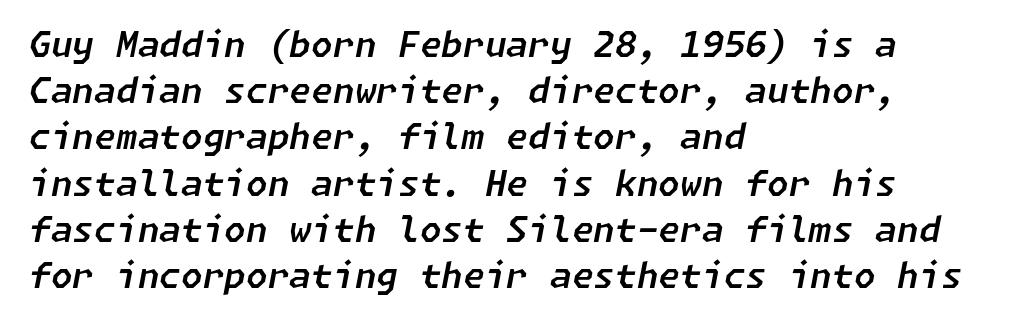
The image shows 35 px text type, italic (leaning right); set left-aligned, normal line spacing (1.32x), normal letter spacing, not underlined; low stroke contrast and a medium x-height.
